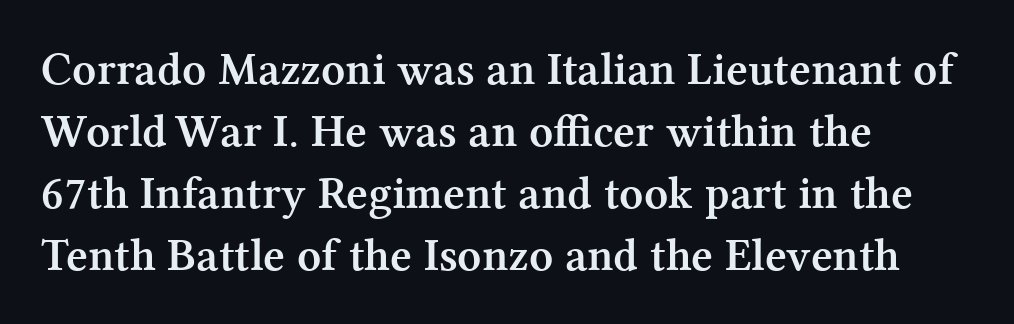
{"serif": "yes", "italic": "no", "bold": "yes", "weight": "semibold", "width": "normal", "stroke_contrast": "medium", "x_height": "medium", "monospaced": "no", "underline": "no", "align": "left", "line_spacing": "normal", "line_spacing_ratio": 1.32, "letter_spacing": "normal", "letter_spacing_em": 0.0, "glyph_px": 47}
